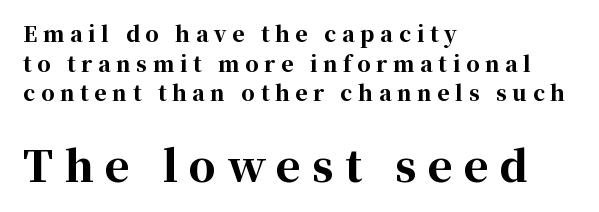
Every stem runs plumb, perpendicular to the baseline. Every letter is thick-stroked: bold, no question. Each letter keeps its own natural width here, so spacing adapts to shape. A serif font was chosen for this passage.
